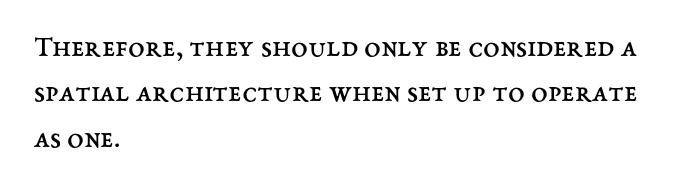
Is this a fixed-width face? No — the glyphs have proportional, varying widths. Is the block centered? No — it sits flush against the left margin. Nobody touched the tracking dial on this one. Ordinary non-slanted type is in use. The vertical gap from one line to the next is medium.
